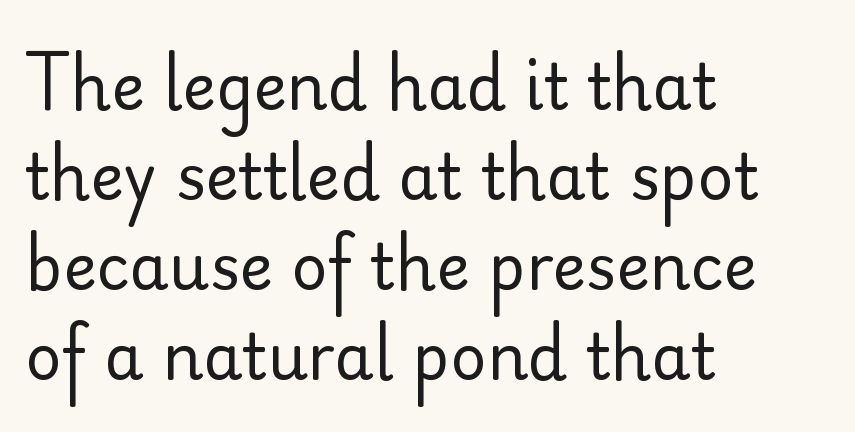
The image shows 63 px regular-weight sans-serif type, upright; set left-aligned, normal line spacing (1.43x), normal letter spacing, not underlined; low stroke contrast and a small x-height.
